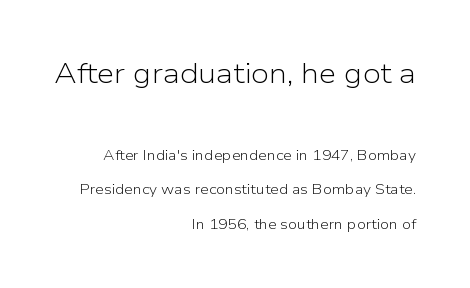
{"serif": "no", "italic": "no", "bold": "no", "weight": "light", "width": "normal", "stroke_contrast": "low", "x_height": "medium", "monospaced": "no", "underline": "no", "align": "right", "line_spacing": "loose", "line_spacing_ratio": 2.45, "letter_spacing": "normal", "letter_spacing_em": 0.0, "larger_block": "first", "size_ratio": 2.0, "glyph_px": 28}
